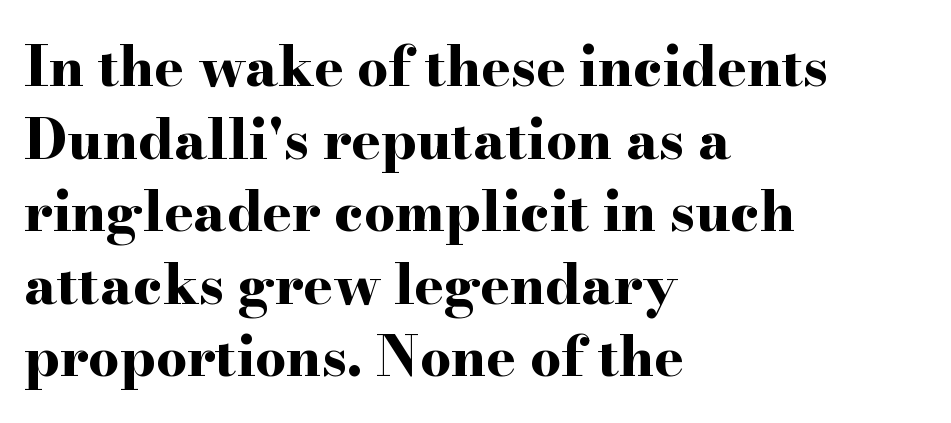
Q: Is the text bold? A: Yes.
Q: Is the text italic (slanted)? A: No, it is upright.
Q: Is the typeface a serif or a sans-serif typeface? A: Serif.
Q: Is the text underlined? A: No.
Q: How is the paragraph aligned? A: Left-aligned.
Q: Is the spacing between letters normal or unusually wide? A: Normal.
Q: Is the spacing between lines tight, normal or loose? A: Normal.
Q: Width (condensed, normal, or wide)? A: Wide.
Q: Stroke contrast? A: High.
Q: x-height? A: Small.
Q: Monospaced? A: No.
